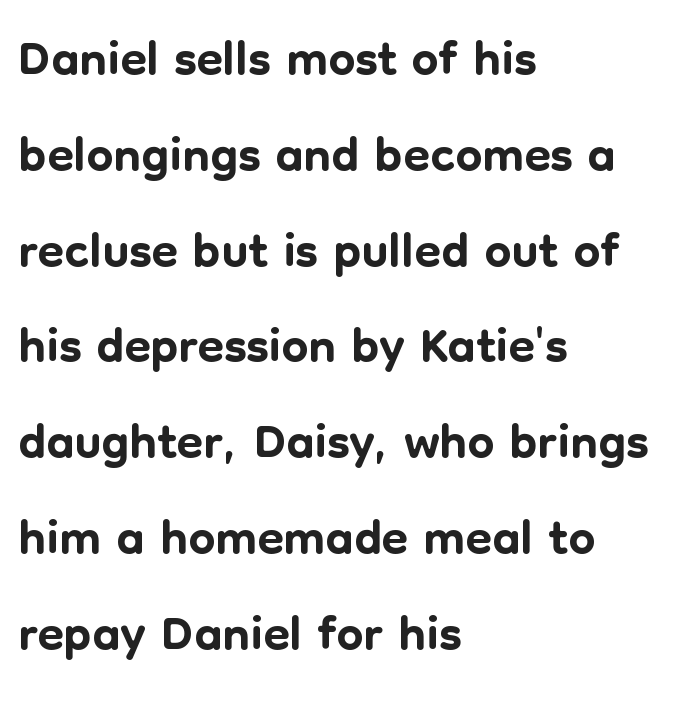
Has an underline been added? It has not. Between one letter and the next there's only the usual sliver of space. Here the designer chose a conventional face with non-uniform glyph widths. Reading down the column, the eye jumps a familiar distance to each next line.
